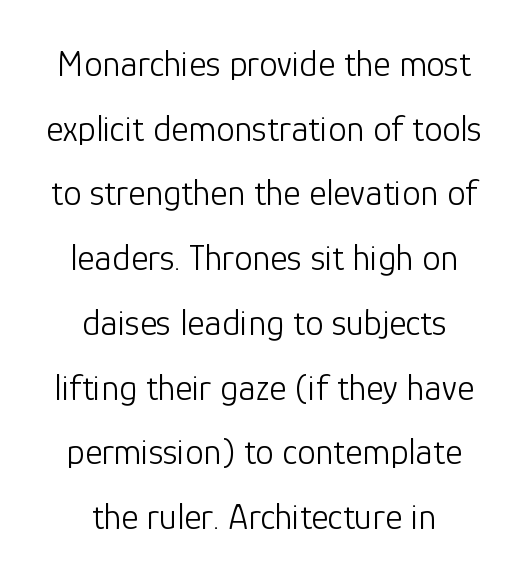
No heavy texture on the line: the type isn't bold. The horizontal fit of the characters is conventional and even. Nope, not italic — everything's standing straight. Do the characters align in a grid? No, the font is proportional. Descenders hang freely into open space. This is sans-serif lettering, the kind often seen on screens and signage.
